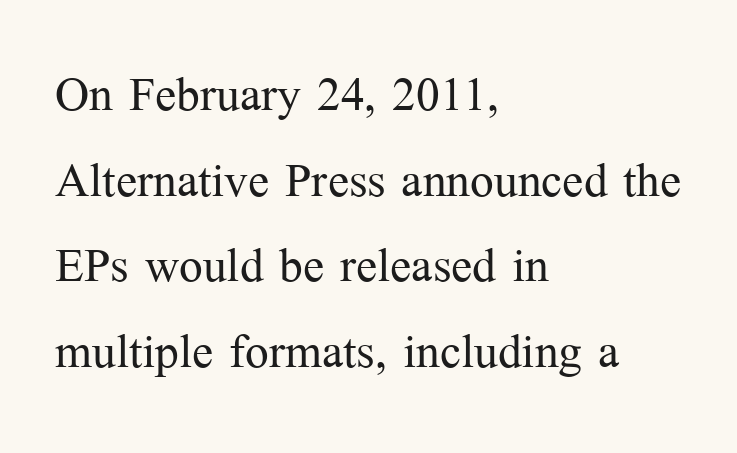
The image shows 63 px light serif type, upright; set left-aligned, normal line spacing (1.36x), normal letter spacing, not underlined; medium stroke contrast and a medium x-height.
